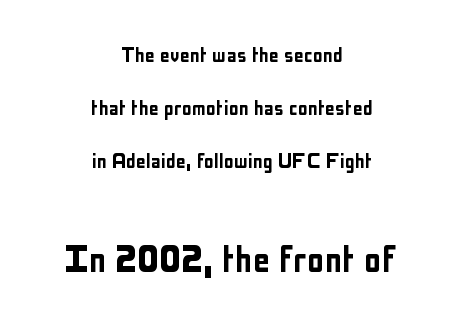
{"serif": "no", "italic": "no", "width": "condensed", "stroke_contrast": "low", "x_height": "medium", "monospaced": "no", "underline": "no", "align": "center", "line_spacing": "loose", "line_spacing_ratio": 2.12, "letter_spacing": "normal", "letter_spacing_em": 0.0, "larger_block": "second", "size_ratio": 1.76, "glyph_px": 44}
